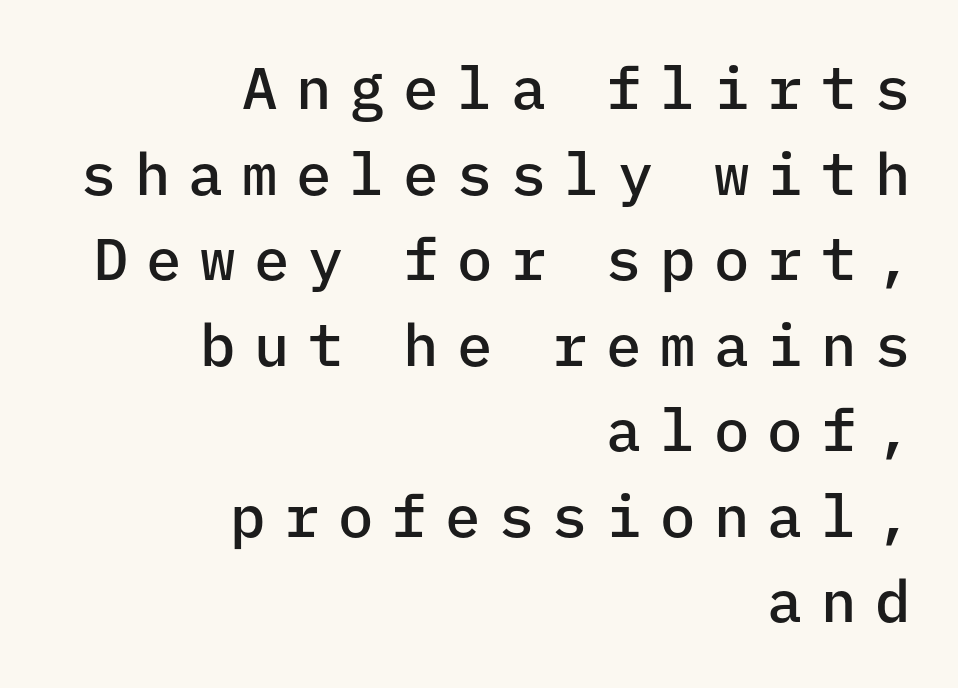
Quick note: not italic, upright. Short note: letters widely spaced. Look at the bottom of the vertical strokes: they stop flat, with no serifs. Regular leading.
